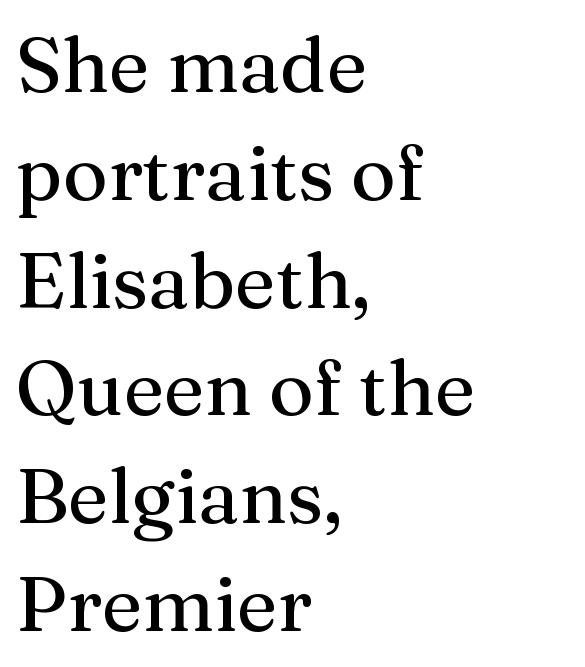
{"serif": "yes", "italic": "no", "width": "normal", "stroke_contrast": "medium", "x_height": "medium", "monospaced": "no", "underline": "no", "align": "left", "line_spacing": "normal", "line_spacing_ratio": 1.4, "letter_spacing": "normal", "letter_spacing_em": 0.0, "glyph_px": 77}
